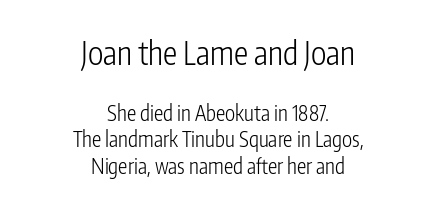
The image shows 32 px light, condensed sans-serif type, upright; set centered, normal line spacing (1.28x), normal letter spacing, not underlined; the first (top) block is 1.52x larger; low stroke contrast and a medium x-height.
